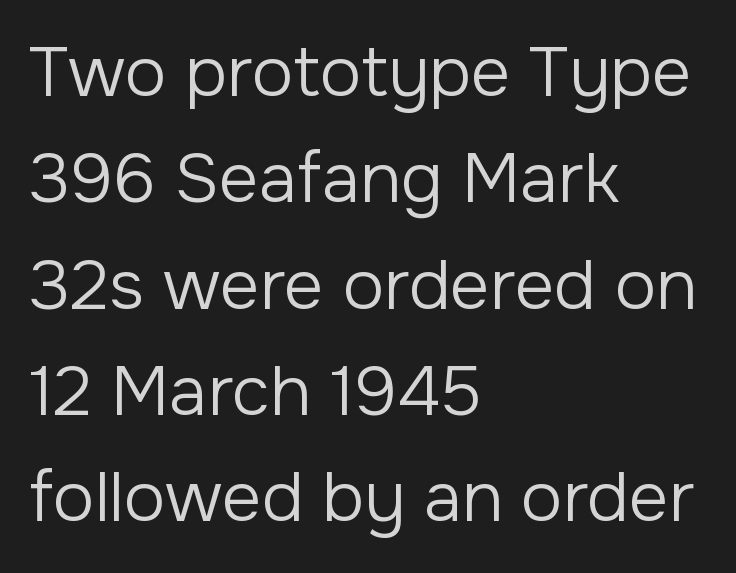
The text block is weighted toward the left margin, trailing off unevenly rightward. Baseline-to-baseline distance is the conventional proportion of letter height. Ascenders rise straight up at ninety degrees. The words here are not underlined. Classification — sans serif.
